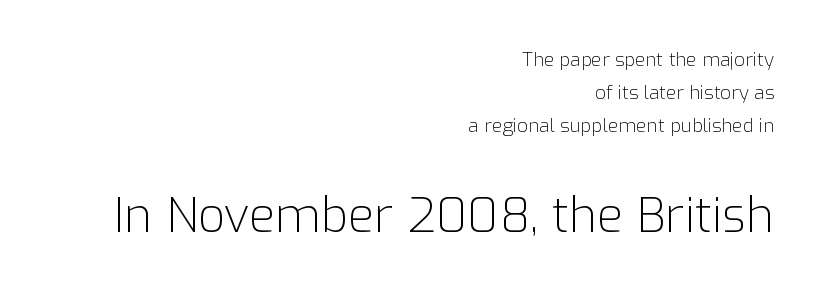
{"serif": "no", "italic": "no", "bold": "no", "weight": "light", "width": "normal", "stroke_contrast": "low", "x_height": "medium", "monospaced": "no", "underline": "no", "align": "right", "line_spacing_ratio": 1.73, "letter_spacing": "normal", "letter_spacing_em": 0.0, "larger_block": "second", "size_ratio": 2.53, "glyph_px": 48}
